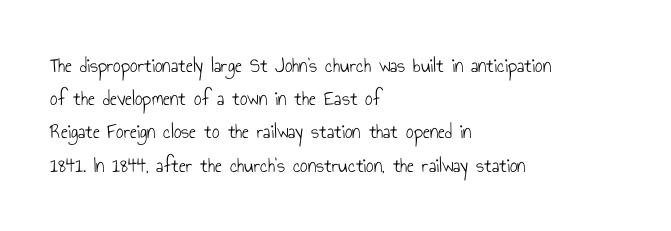
The face looks like a standard text weight, possibly lighter. Short and long lines alike share a common starting point at left. Vertically, the passage feels balanced, rows spaced as you'd expect. A bare baseline throughout the passage. Here the glyphs are tracked normally, forming tight word shapes.
